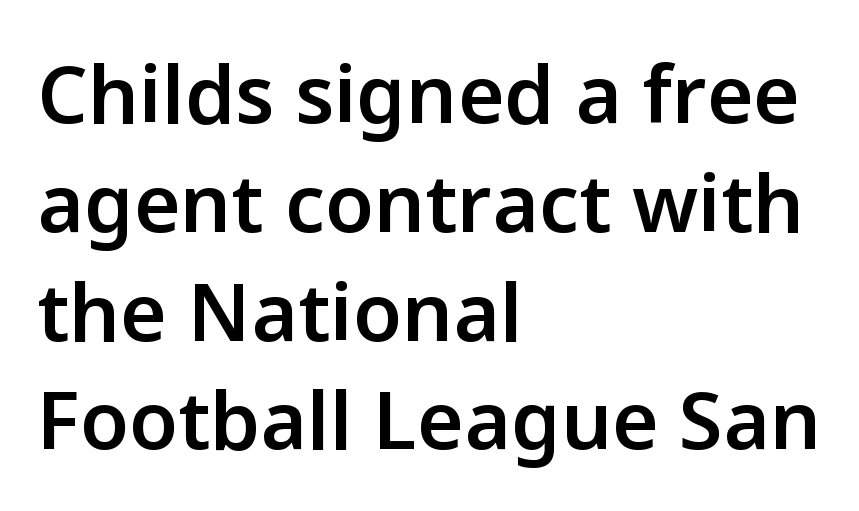
Q: Is the text bold? A: Semi-bold.
Q: Is the text italic (slanted)? A: No, it is upright.
Q: Is the typeface a serif or a sans-serif typeface? A: Sans-serif.
Q: Is the text underlined? A: No.
Q: How is the paragraph aligned? A: Left-aligned.
Q: Is the spacing between letters normal or unusually wide? A: Normal.
Q: Is the spacing between lines tight, normal or loose? A: Normal.
Q: Width (condensed, normal, or wide)? A: Normal.
Q: Stroke contrast? A: Low.
Q: x-height? A: Medium.
Q: Monospaced? A: No.
